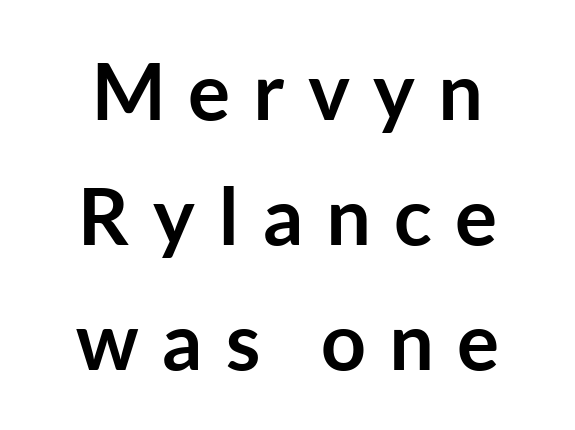
{"serif": "no", "italic": "no", "bold": "yes", "weight": "semibold", "width": "normal", "stroke_contrast": "low", "x_height": "medium", "monospaced": "no", "underline": "no", "line_spacing": "normal", "line_spacing_ratio": 1.58, "letter_spacing": "wide", "letter_spacing_em": 0.29, "glyph_px": 79}
